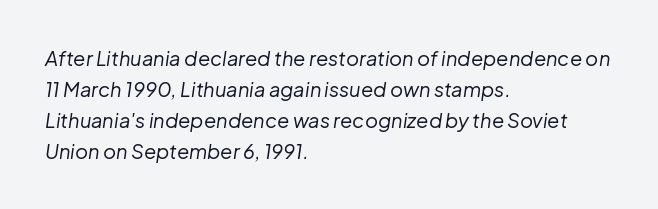
Q: Is the text bold? A: No.
Q: Is the text italic (slanted)? A: Yes, it leans right by about 8 degrees.
Q: Is the text underlined? A: No.
Q: How is the paragraph aligned? A: Left-aligned.
Q: Is the spacing between letters normal or unusually wide? A: Normal.
Q: Is the spacing between lines tight, normal or loose? A: Normal.
